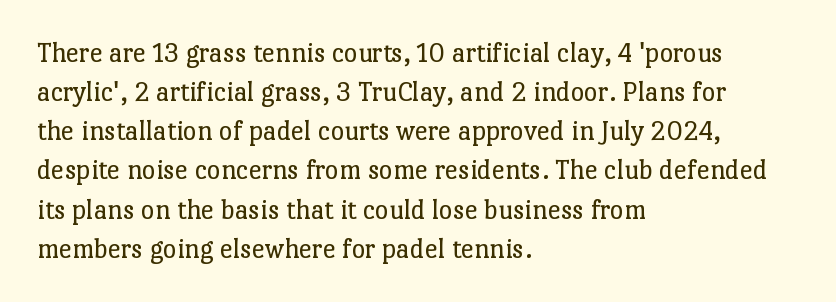
Q: Is the text bold? A: No.
Q: Is the text italic (slanted)? A: No, it is upright.
Q: Is the typeface a serif or a sans-serif typeface? A: Serif.
Q: Is the text underlined? A: No.
Q: How is the paragraph aligned? A: Left-aligned.
Q: Is the spacing between letters normal or unusually wide? A: Normal.
Q: Is the spacing between lines tight, normal or loose? A: Normal.
Q: Width (condensed, normal, or wide)? A: Normal.
Q: Stroke contrast? A: Low.
Q: x-height? A: Medium.
Q: Monospaced? A: No.
